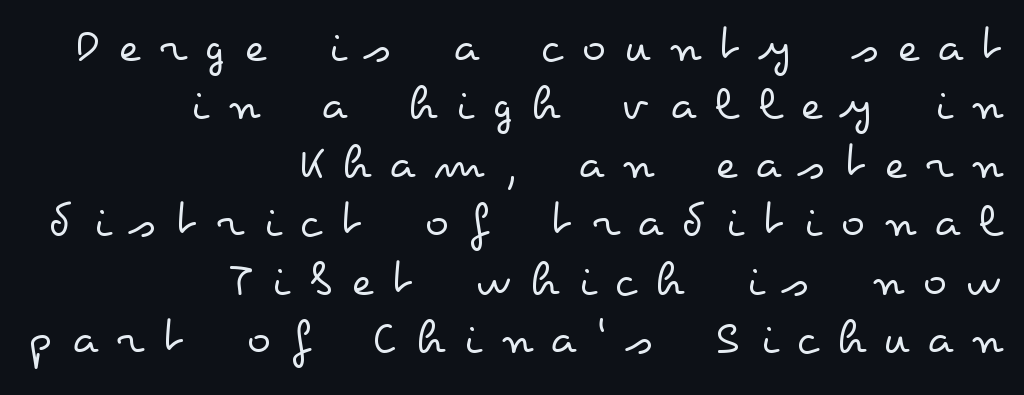
Q: Is the text bold? A: No.
Q: Is the text italic (slanted)? A: No, it is upright.
Q: Is the text underlined? A: No.
Q: How is the paragraph aligned? A: Right-aligned.
Q: Is the spacing between letters normal or unusually wide? A: Unusually wide.
Q: Width (condensed, normal, or wide)? A: Wide.
Q: Stroke contrast? A: Low.
Q: x-height? A: Small.
Q: Monospaced? A: No.
